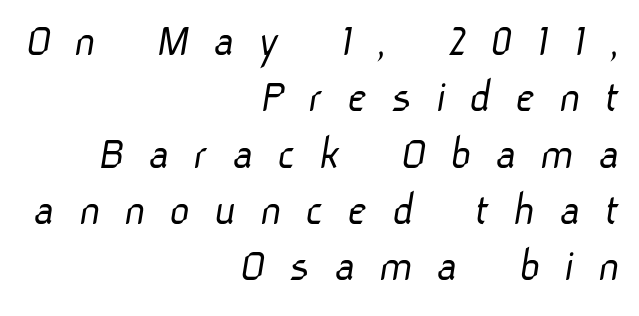
Closely set lines give the paragraph a compact silhouette. Unbolded letterforms with no extra heft. Short and long lines alike share a common ending point at right. Think of a printed novel: that variable character pitch is what you see here. The glyphs in this specimen are sans serif. Underline: absent.
